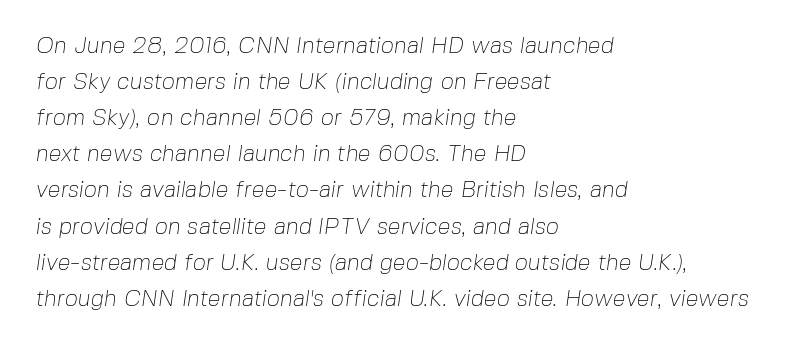
Q: Is the text bold? A: No.
Q: Is the text underlined? A: No.
Q: How is the paragraph aligned? A: Left-aligned.
Q: Is the spacing between letters normal or unusually wide? A: Normal.
Q: Is the spacing between lines tight, normal or loose? A: Normal.
